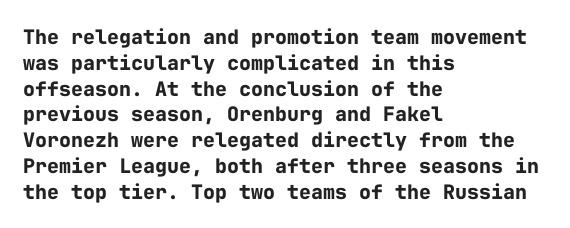
The image shows 20 px bold type, upright; set left-aligned, normal line spacing (1.29x), normal letter spacing, not underlined.
